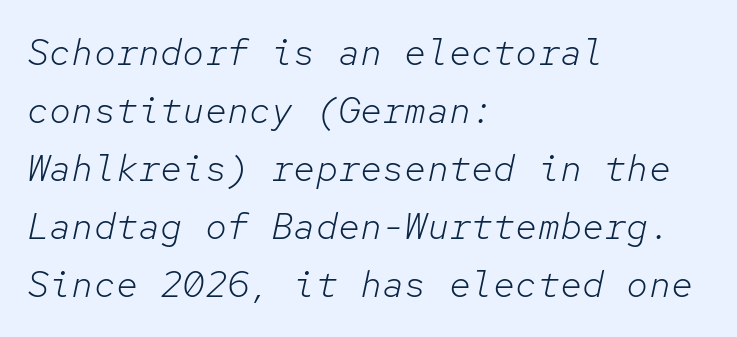
Look at the tracking — it's just the regular setting, nothing added. Ink coverage per letter is moderate at most. The rows are spaced the way most documents space them. A classic flush-left, rag-right setting is used for this passage. Notice how the stems are inclined rather than vertical — that's the hallmark of italics.
